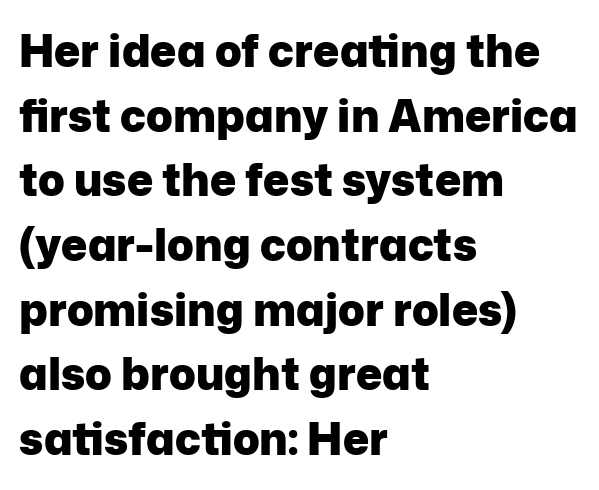
The glyphs have the mass of a bold cut. A normal amount of white space separates one row of letters from the next. These lines are rendered in a variable-pitch font. Short and long lines alike share a common starting point at left. The gap between lines stays unmarked.
